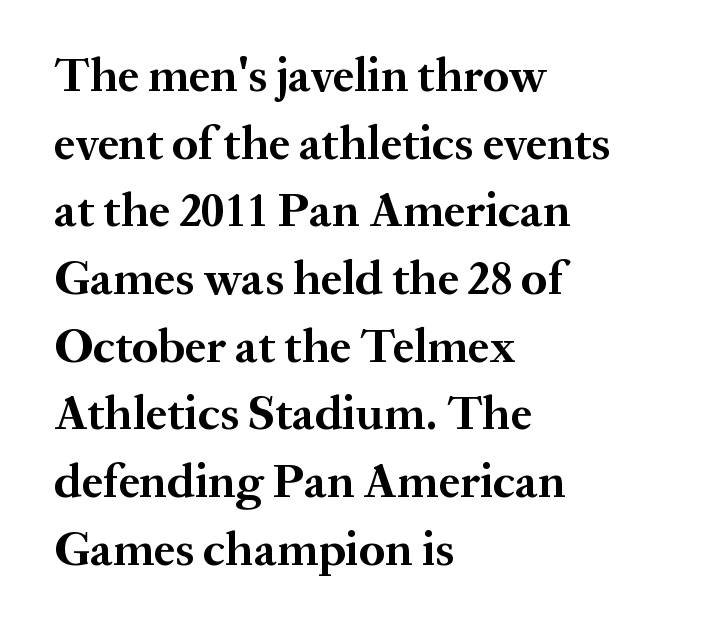
All the whitespace from short lines collects on the right. Unlike a clean sans, this face finishes its strokes with serifs. Do the characters align in a grid? No, the font is proportional. Weight check: bold — yes, fully. The passage shown stacks its lines at a standard gap. Words appear dense and cohesive because spacing is normal.
